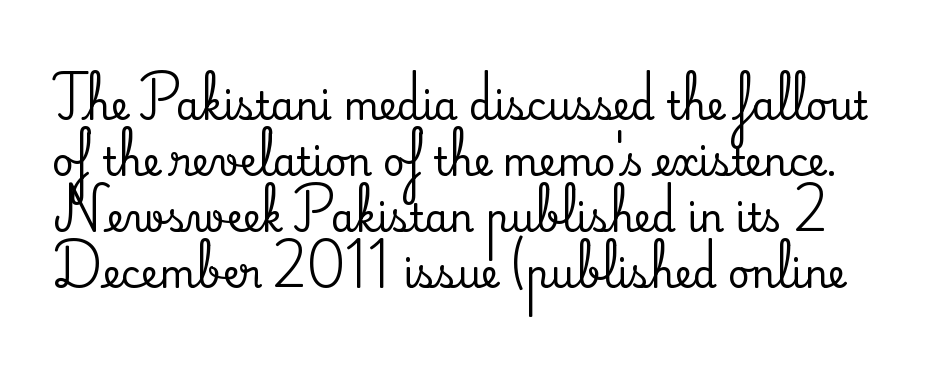
Q: Is the text italic (slanted)? A: No, it is upright.
Q: Is the typeface a serif or a sans-serif typeface? A: Serif.
Q: Is the text underlined? A: No.
Q: Is the spacing between letters normal or unusually wide? A: Normal.
Q: Is the spacing between lines tight, normal or loose? A: Normal.
Q: Width (condensed, normal, or wide)? A: Normal.
Q: Stroke contrast? A: Medium.
Q: x-height? A: Small.
Q: Monospaced? A: No.
